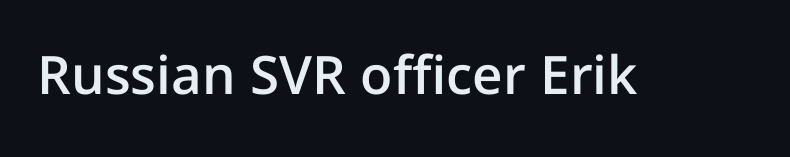
Q: Is the text bold? A: Semi-bold.
Q: Is the text italic (slanted)? A: No, it is upright.
Q: Is the typeface a serif or a sans-serif typeface? A: Sans-serif.
Q: Is the text underlined? A: No.
Q: Is the spacing between letters normal or unusually wide? A: Normal.
Q: Width (condensed, normal, or wide)? A: Normal.
Q: Stroke contrast? A: Low.
Q: x-height? A: Medium.
Q: Monospaced? A: No.
